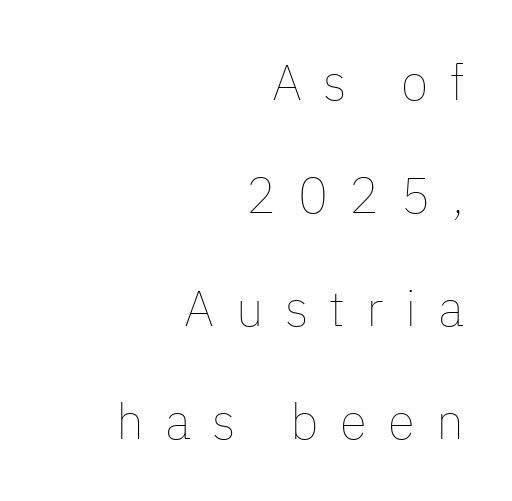
The paragraph shown leans on its right margin. The space beneath each line is pristine and unruled. What's the leading like? Stretched, with rows far apart. The weight would be labelled regular, book, light, or lighter still.
